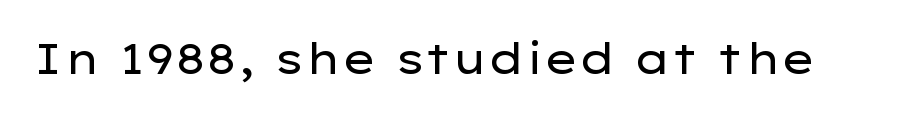
The image shows 42 px regular-weight, wide sans-serif type, upright; set normal letter spacing, not underlined; low stroke contrast and a medium x-height.
